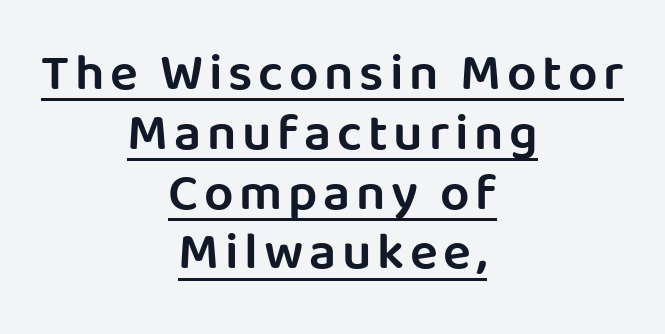
Q: Is the text bold? A: Semi-bold.
Q: Is the text italic (slanted)? A: No, it is upright.
Q: Is the typeface a serif or a sans-serif typeface? A: Sans-serif.
Q: Is the text underlined? A: Yes.
Q: How is the paragraph aligned? A: Centered.
Q: Is the spacing between lines tight, normal or loose? A: Tight.
Q: Width (condensed, normal, or wide)? A: Normal.
Q: Stroke contrast? A: Low.
Q: x-height? A: Large.
Q: Monospaced? A: No.
